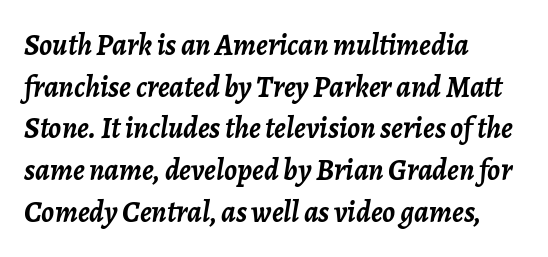
{"italic": "yes", "lean": "right", "slant_degrees": 7, "bold": "yes", "weight": "semibold", "width": "normal", "stroke_contrast": "low", "x_height": "medium", "monospaced": "no", "underline": "no", "align": "left", "line_spacing": "normal", "line_spacing_ratio": 1.39, "letter_spacing": "normal", "letter_spacing_em": 0.0, "glyph_px": 30}
